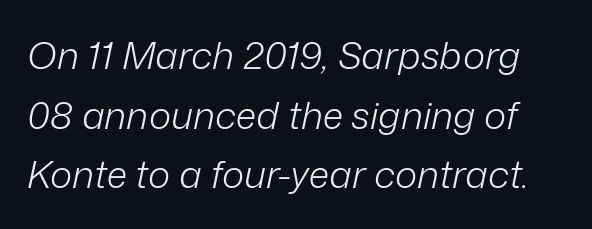
The image shows 38 px light type, italic (leaning right); set normal line spacing (1.57x), normal letter spacing, not underlined; low stroke contrast and a medium x-height.
